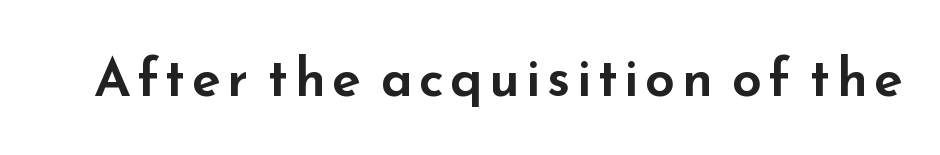
{"serif": "no", "italic": "no", "width": "wide", "stroke_contrast": "low", "x_height": "small", "monospaced": "no", "underline": "no", "glyph_px": 53}
